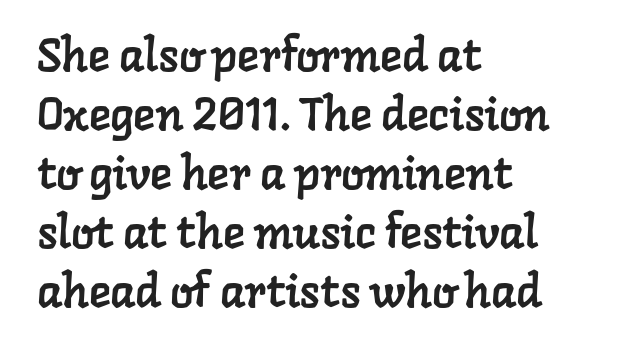
Q: Is the typeface a serif or a sans-serif typeface? A: Serif.
Q: Is the text underlined? A: No.
Q: How is the paragraph aligned? A: Left-aligned.
Q: Is the spacing between letters normal or unusually wide? A: Normal.
Q: Is the spacing between lines tight, normal or loose? A: Normal.
Q: Width (condensed, normal, or wide)? A: Normal.
Q: Stroke contrast? A: Low.
Q: x-height? A: Medium.
Q: Monospaced? A: No.
